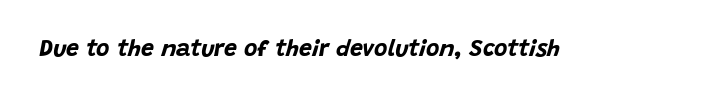
Q: Is the text bold? A: Yes.
Q: Is the text italic (slanted)? A: Yes, it leans right by about 15 degrees.
Q: Is the text underlined? A: No.
Q: Is the spacing between letters normal or unusually wide? A: Normal.
